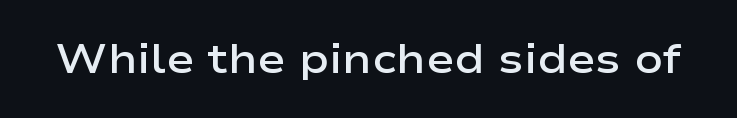
Upright lettering throughout. Summary of weight: moderately heavy, a semibold. Clear beneath every line of the passage. The characters display no serif detailing; their extremities are plain.
